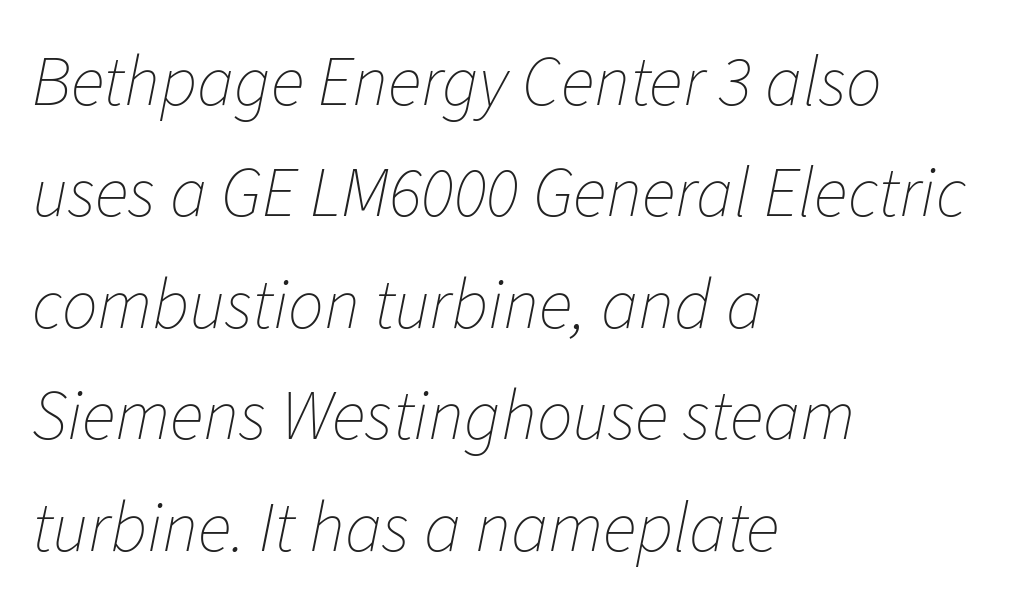
The paragraph has a hard left edge and a soft right edge. The letters advance in unequal steps, a hallmark of proportional type. Weight: regular or lighter. Has an underline been added? It has not. A typesetter would call this zero additional tracking.
